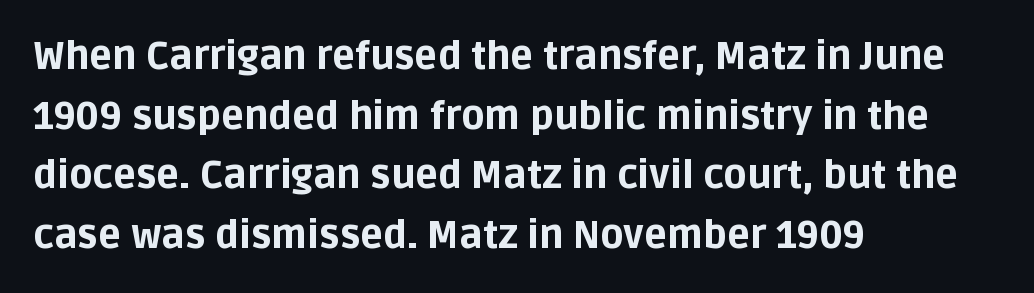
A typesetter would call this proportional, since set widths differ per character. Short and long lines alike share a common starting point at left. A dark, heavy texture on the line: the type is bold. Observe the absence of serifs on each vertical stroke in this sample. Check the space under the baseline: it is left empty. Vertically, the passage feels balanced, rows spaced as you'd expect.
